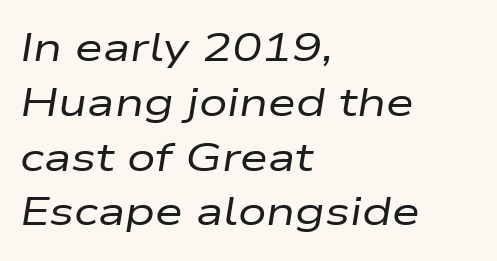
The image shows 40 px regular-weight, wide type, italic (leaning right); set left-aligned, normal line spacing (1.37x), normal letter spacing, not underlined; low stroke contrast and a medium x-height.
